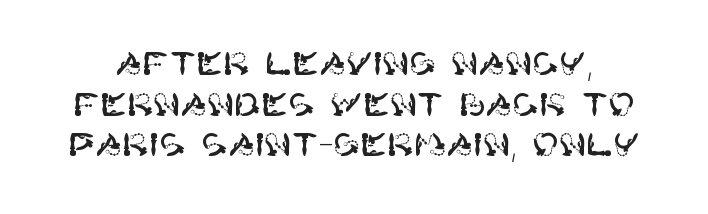
{"serif": "no", "italic": "no", "width": "normal", "stroke_contrast": "high", "x_height": "large", "underline": "no", "line_spacing": "normal", "line_spacing_ratio": 1.27, "letter_spacing": "normal", "letter_spacing_em": 0.0, "glyph_px": 32}
